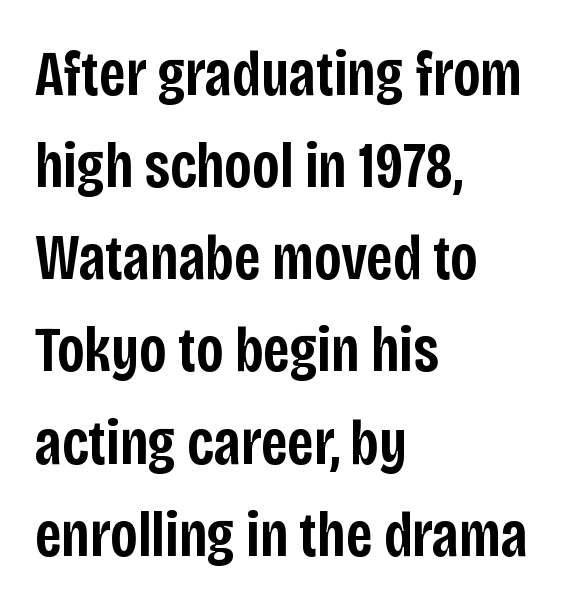
{"serif": "no", "italic": "no", "bold": "semi", "weight": "semibold", "width": "condensed", "stroke_contrast": "low", "x_height": "large", "monospaced": "no", "underline": "no", "align": "left", "line_spacing": "normal", "line_spacing_ratio": 1.44, "letter_spacing": "normal", "letter_spacing_em": 0.0, "glyph_px": 64}
